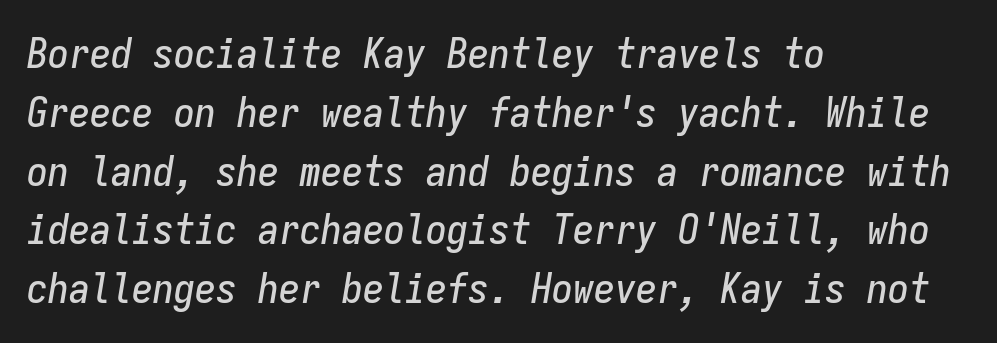
The image shows 42 px condensed type, italic (leaning right), monospaced; set left-aligned, normal line spacing (1.4x), normal letter spacing, not underlined; low stroke contrast and a medium x-height.
